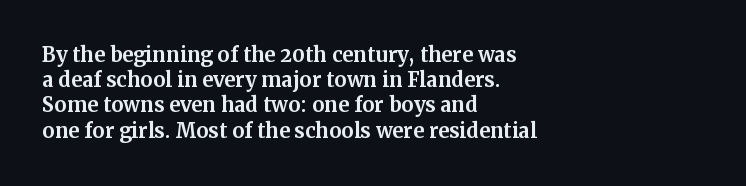
The space directly below the letters is spotless. This rendering uses left alignment, leaving the right contour irregular. The typography opts for an upright posture over an oblique one. Each word holds together tightly as a unit, with standard inter-letter gaps. Pretty heavy lettering here — definitely bold.
